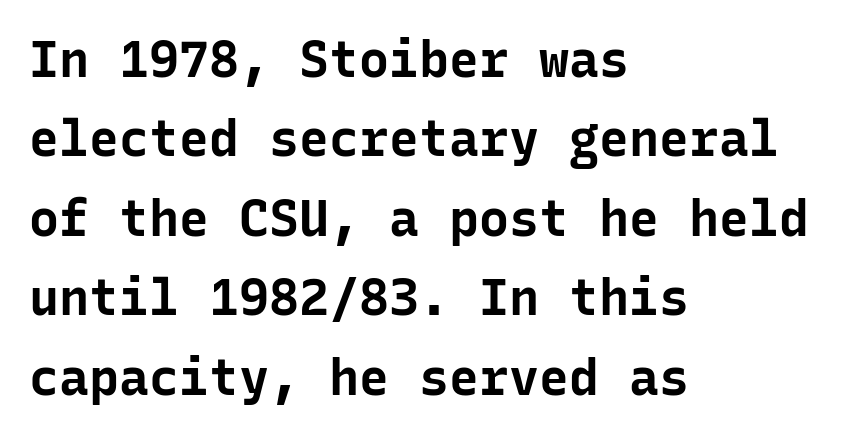
Q: Is the text bold? A: Yes.
Q: Is the text italic (slanted)? A: No, it is upright.
Q: Is the typeface a serif or a sans-serif typeface? A: Sans-serif.
Q: Is the text underlined? A: No.
Q: How is the paragraph aligned? A: Left-aligned.
Q: Is the spacing between letters normal or unusually wide? A: Normal.
Q: Is the spacing between lines tight, normal or loose? A: Normal.
Q: Width (condensed, normal, or wide)? A: Normal.
Q: Stroke contrast? A: Low.
Q: x-height? A: Medium.
Q: Monospaced? A: Yes.
